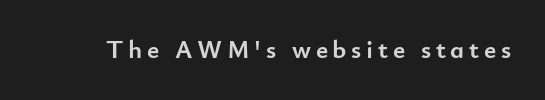
Heavy, bold letterforms. Tall strokes in this sample are plumb rather than angled. The strip under each line holds only bare page.
